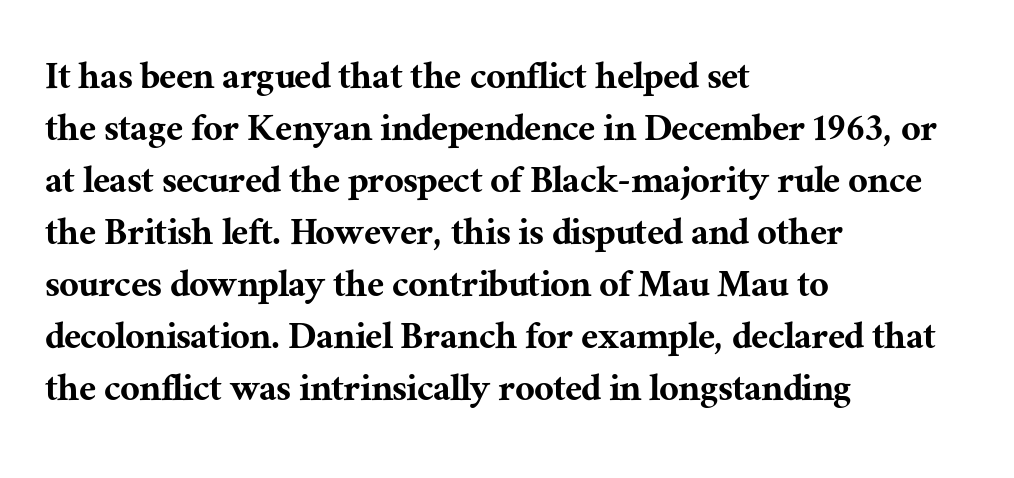
Horizontal alignment here is leftward, the default for most running prose. Typographically, this falls in the serif category. This sample has the flowing, uneven cadence of proportional lettering. The letterforms sit shoulder to shoulder at normal distance. Descender tails drop into unmarked territory.
